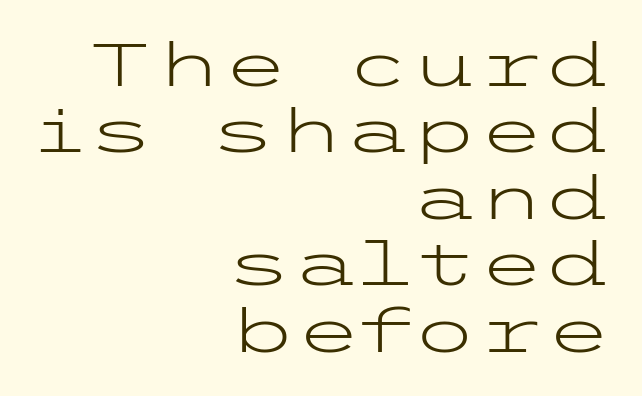
The image shows 61 px light, wide sans-serif type, upright; set right-aligned, tight line spacing (1.09x), normal letter spacing, not underlined; low stroke contrast and a medium x-height.
